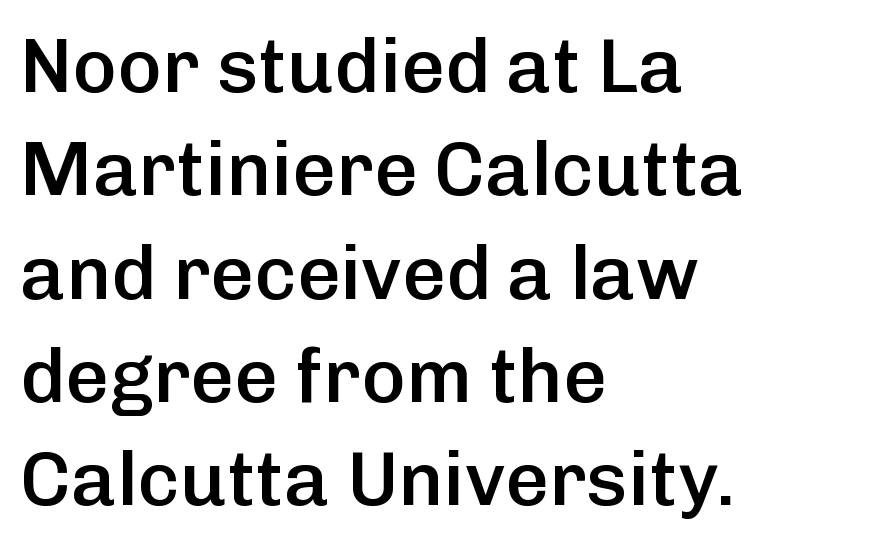
Q: Is the text bold? A: Semi-bold.
Q: Is the text italic (slanted)? A: No, it is upright.
Q: Is the typeface a serif or a sans-serif typeface? A: Sans-serif.
Q: Is the text underlined? A: No.
Q: How is the paragraph aligned? A: Left-aligned.
Q: Is the spacing between letters normal or unusually wide? A: Normal.
Q: Is the spacing between lines tight, normal or loose? A: Normal.
Q: Width (condensed, normal, or wide)? A: Normal.
Q: Stroke contrast? A: Low.
Q: x-height? A: Medium.
Q: Monospaced? A: No.
